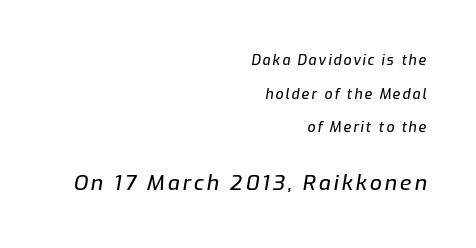
Q: Is the text italic (slanted)? A: Yes, it leans right by about 9 degrees.
Q: Is the text underlined? A: No.
Q: How is the paragraph aligned? A: Right-aligned.
Q: Is the spacing between lines tight, normal or loose? A: Loose.
Q: Which block of text is set in a larger size, the first (top) or the second (bottom)? A: The second (bottom) one.
